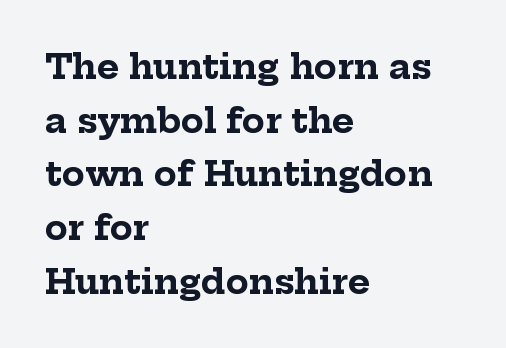
A normal amount of white space separates one row of letters from the next. Glyph-to-glyph distance matches everyday printed text. Typesetter's note: full bold, strokes at maximum text heaviness. The space directly below the letters is spotless. Notice how the passage keeps a crisp vertical edge on the left only.
